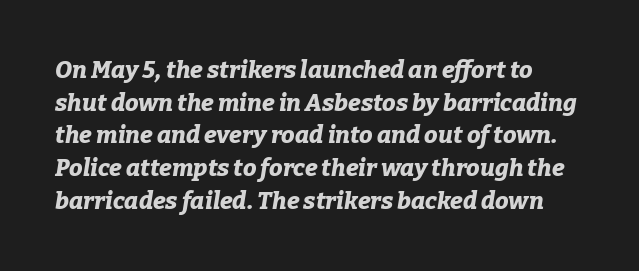
{"italic": "yes", "lean": "right", "slant_degrees": 9, "bold": "yes", "underline": "no", "line_spacing": "normal", "line_spacing_ratio": 1.36, "letter_spacing": "normal", "letter_spacing_em": 0.0, "glyph_px": 24}
